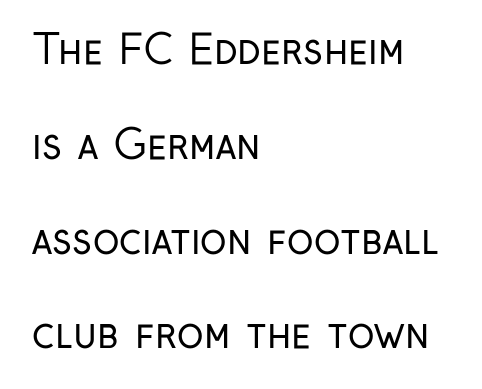
Here the designer chose a conventional face with non-uniform glyph widths. The lettering holds an erect, upright posture throughout. The passage shown has conventional tracking throughout. Layout note: lines flush left. Any mark beneath the type? The region is blank.
